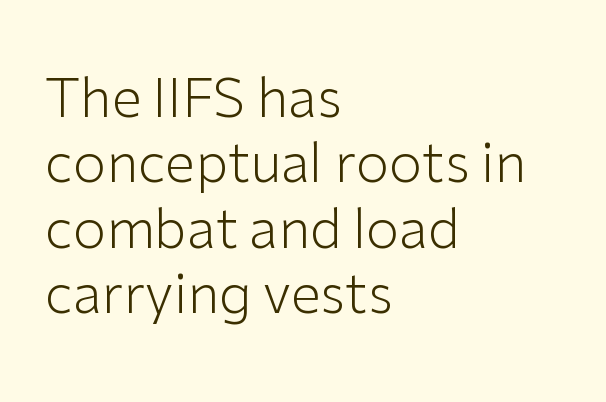
The image shows 54 px light sans-serif type, upright; set left-aligned, line spacing 1.21x, normal letter spacing, not underlined; low stroke contrast and a medium x-height.
